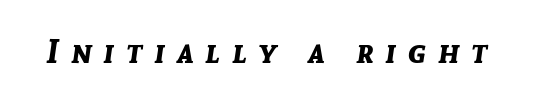
Q: Is the text bold? A: Yes.
Q: Is the text italic (slanted)? A: Yes, it leans right by about 8 degrees.
Q: Is the text underlined? A: No.
Q: Is the spacing between letters normal or unusually wide? A: Unusually wide.
Q: Width (condensed, normal, or wide)? A: Normal.
Q: Stroke contrast? A: Low.
Q: x-height? A: Medium.
Q: Monospaced? A: No.
